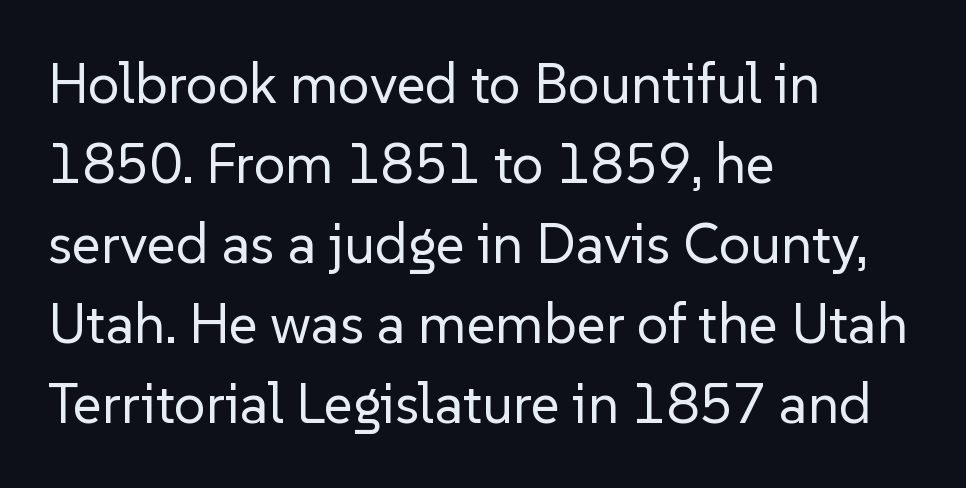
Q: Is the text bold? A: No.
Q: Is the text italic (slanted)? A: No, it is upright.
Q: Is the typeface a serif or a sans-serif typeface? A: Sans-serif.
Q: Is the text underlined? A: No.
Q: How is the paragraph aligned? A: Left-aligned.
Q: Is the spacing between letters normal or unusually wide? A: Normal.
Q: Is the spacing between lines tight, normal or loose? A: Normal.
Q: Width (condensed, normal, or wide)? A: Normal.
Q: Stroke contrast? A: Low.
Q: x-height? A: Medium.
Q: Monospaced? A: No.
